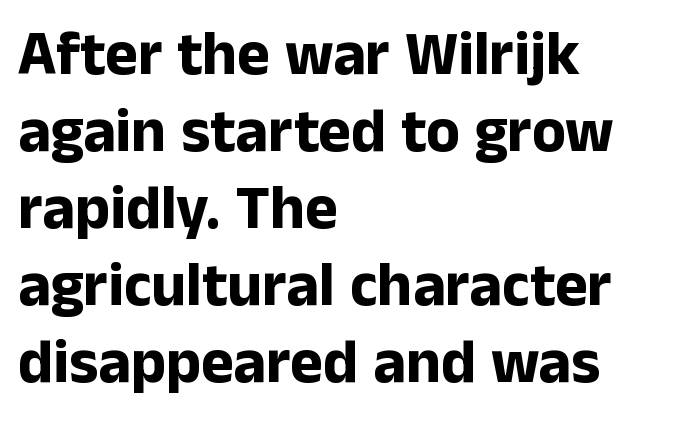
{"serif": "no", "italic": "no", "bold": "yes", "weight": "bold", "width": "normal", "stroke_contrast": "low", "x_height": "medium", "monospaced": "no", "underline": "no", "align": "left", "line_spacing_ratio": 1.24, "letter_spacing": "normal", "letter_spacing_em": 0.0, "glyph_px": 62}
